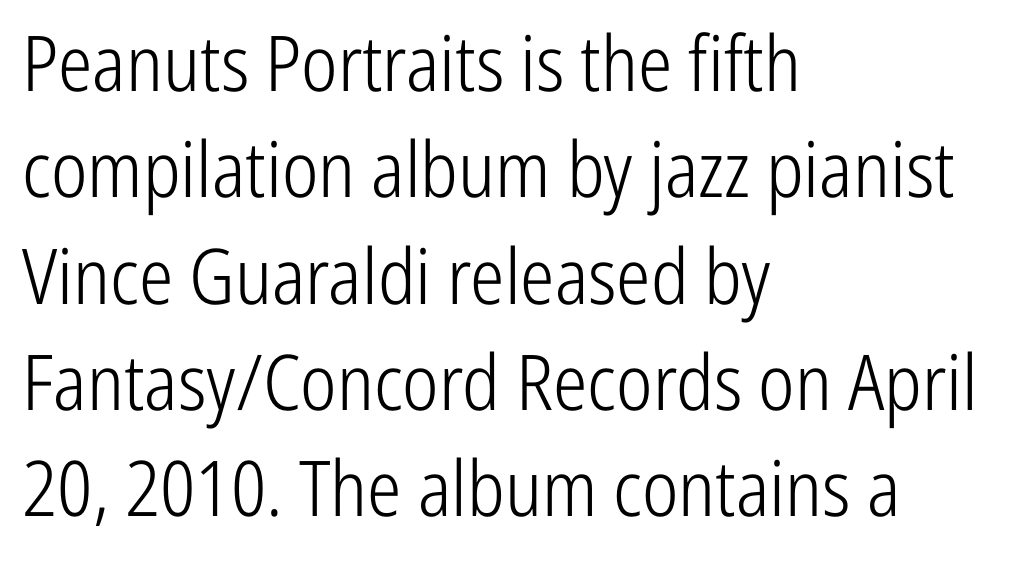
{"serif": "no", "italic": "no", "bold": "no", "weight": "light", "width": "condensed", "stroke_contrast": "low", "x_height": "medium", "monospaced": "no", "underline": "no", "align": "left", "line_spacing": "normal", "line_spacing_ratio": 1.38, "letter_spacing": "normal", "letter_spacing_em": 0.0, "glyph_px": 77}
